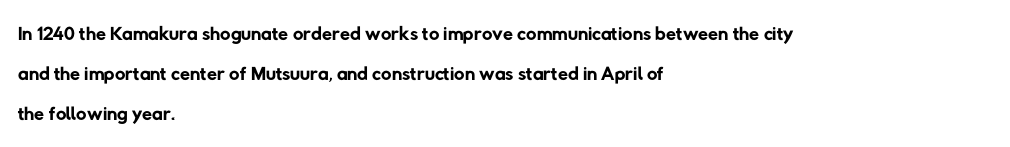
Letterform terminals end flat and unadorned throughout the passage. Honestly, the row spacing looks completely unremarkable. The compositor pushed each line to the left boundary. The passage shown has conventional tracking throughout.
